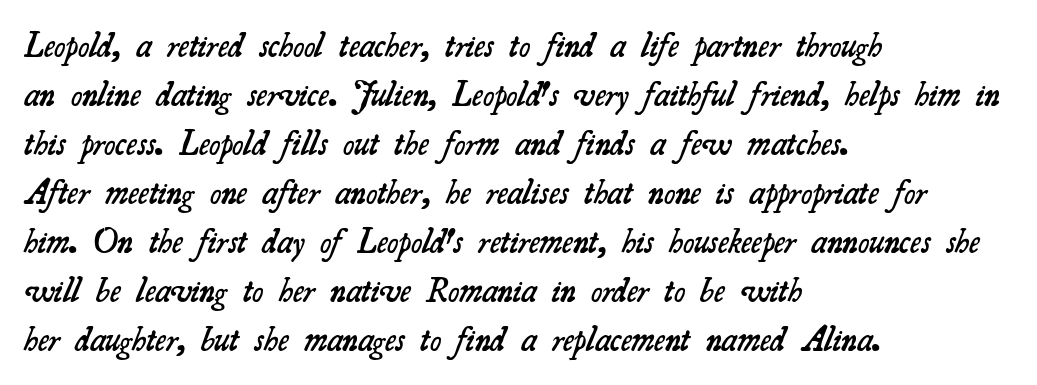
Q: Is the text bold? A: Semi-bold.
Q: Is the typeface a serif or a sans-serif typeface? A: Serif.
Q: Is the text underlined? A: No.
Q: How is the paragraph aligned? A: Left-aligned.
Q: Is the spacing between letters normal or unusually wide? A: Normal.
Q: Is the spacing between lines tight, normal or loose? A: Normal.
Q: Width (condensed, normal, or wide)? A: Normal.
Q: Stroke contrast? A: Medium.
Q: x-height? A: Small.
Q: Monospaced? A: No.
